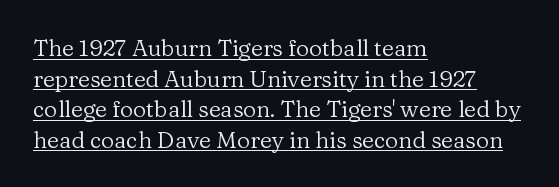
Q: Is the text bold? A: No.
Q: Is the text italic (slanted)? A: No, it is upright.
Q: Is the text underlined? A: Yes.
Q: How is the paragraph aligned? A: Left-aligned.
Q: Is the spacing between letters normal or unusually wide? A: Normal.
Q: Is the spacing between lines tight, normal or loose? A: Normal.
